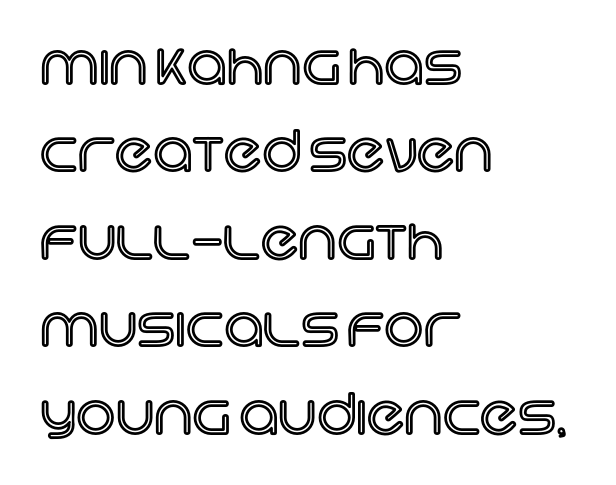
Q: Is the text italic (slanted)? A: No, it is upright.
Q: Is the text underlined? A: No.
Q: How is the paragraph aligned? A: Left-aligned.
Q: Is the spacing between letters normal or unusually wide? A: Normal.
Q: Is the spacing between lines tight, normal or loose? A: Normal.
Q: Width (condensed, normal, or wide)? A: Normal.
Q: x-height? A: Large.
Q: Monospaced? A: No.
